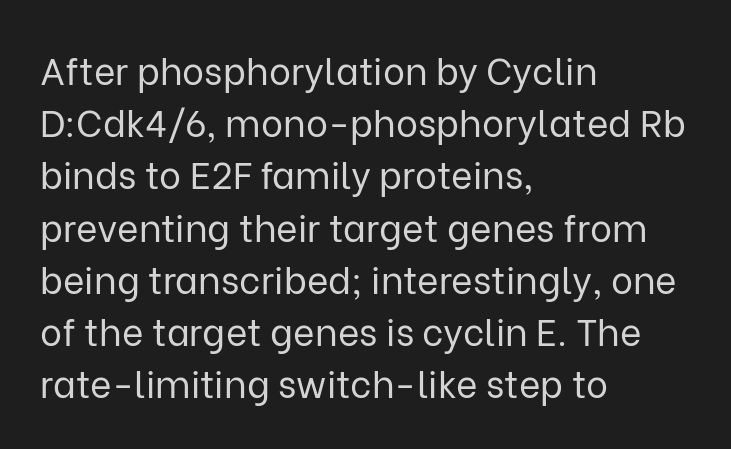
Spacing verdict: proportional, widths tailored to each character. Beneath every word, the page is bare. This sample uses an upright cut, with every glyph sitting square on the baseline. Summary of vertical rhythm: regular, with standard interline spacing.
